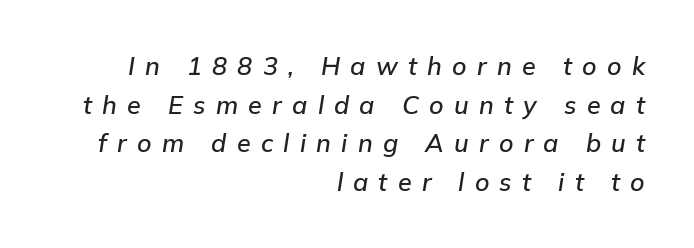
Q: Is the text italic (slanted)? A: Yes, it leans right by about 9 degrees.
Q: Is the text underlined? A: No.
Q: How is the paragraph aligned? A: Right-aligned.
Q: Is the spacing between letters normal or unusually wide? A: Unusually wide.
Q: Is the spacing between lines tight, normal or loose? A: Normal.
